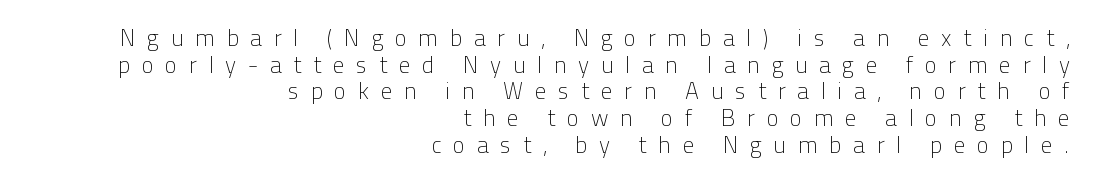
The image shows 23 px text type, upright; set right-aligned, line spacing 1.16x, unusually wide letter spacing (+0.5 em), not underlined.
